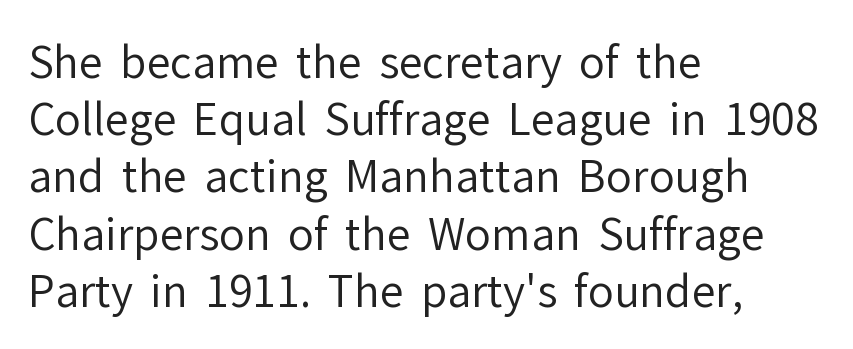
{"serif": "no", "italic": "no", "bold": "no", "weight": "regular", "width": "normal", "stroke_contrast": "low", "x_height": "medium", "monospaced": "no", "underline": "no", "align": "left", "line_spacing": "normal", "line_spacing_ratio": 1.33, "letter_spacing": "normal", "letter_spacing_em": 0.0, "glyph_px": 43}
